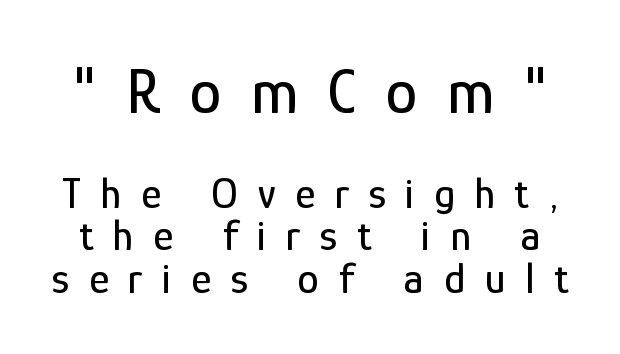
Q: Is the text italic (slanted)? A: No, it is upright.
Q: Is the typeface a serif or a sans-serif typeface? A: Sans-serif.
Q: Is the text underlined? A: No.
Q: Is the spacing between letters normal or unusually wide? A: Unusually wide.
Q: Is the spacing between lines tight, normal or loose? A: Tight.
Q: Which block of text is set in a larger size, the first (top) or the second (bottom)? A: The first (top) one.
Q: Width (condensed, normal, or wide)? A: Condensed.
Q: Stroke contrast? A: Low.
Q: x-height? A: Medium.
Q: Monospaced? A: No.
